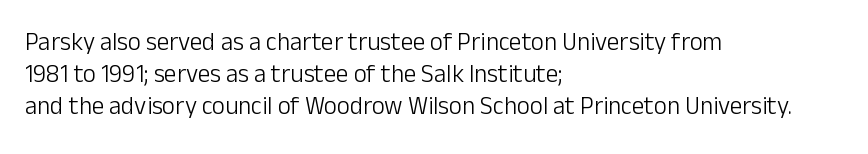
Q: Is the text bold? A: No.
Q: Is the text italic (slanted)? A: No, it is upright.
Q: Is the text underlined? A: No.
Q: How is the paragraph aligned? A: Left-aligned.
Q: Is the spacing between letters normal or unusually wide? A: Normal.
Q: Is the spacing between lines tight, normal or loose? A: Normal.
